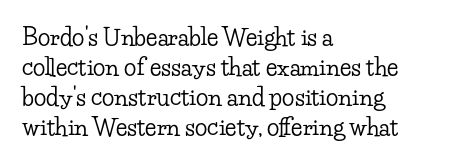
{"italic": "no", "underline": "no", "align": "left", "line_spacing": "normal", "line_spacing_ratio": 1.31, "letter_spacing": "normal", "letter_spacing_em": 0.0, "glyph_px": 23}
